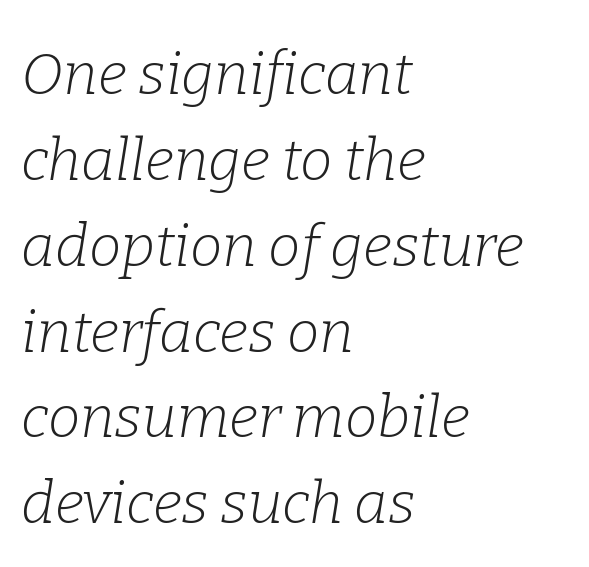
Q: Is the text bold? A: No.
Q: Is the text italic (slanted)? A: Yes, it leans right by about 9 degrees.
Q: Is the typeface a serif or a sans-serif typeface? A: Serif.
Q: Is the text underlined? A: No.
Q: How is the paragraph aligned? A: Left-aligned.
Q: Is the spacing between letters normal or unusually wide? A: Normal.
Q: Is the spacing between lines tight, normal or loose? A: Normal.
Q: Width (condensed, normal, or wide)? A: Normal.
Q: Stroke contrast? A: Low.
Q: x-height? A: Medium.
Q: Monospaced? A: No.
